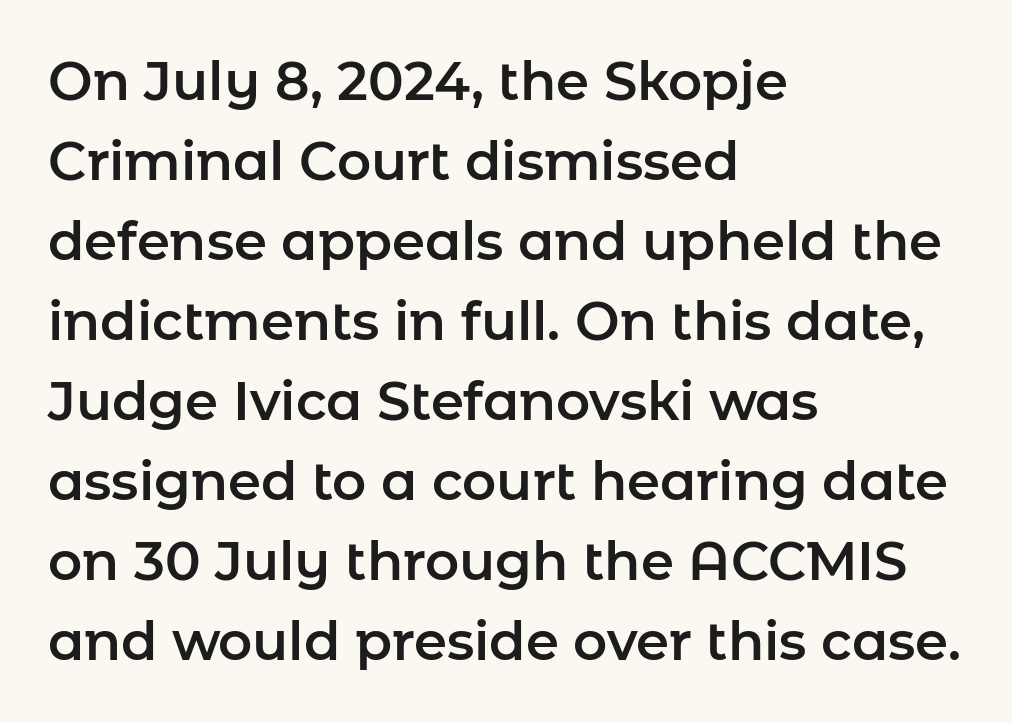
Q: Is the text italic (slanted)? A: No, it is upright.
Q: Is the typeface a serif or a sans-serif typeface? A: Sans-serif.
Q: Is the text underlined? A: No.
Q: How is the paragraph aligned? A: Left-aligned.
Q: Is the spacing between letters normal or unusually wide? A: Normal.
Q: Is the spacing between lines tight, normal or loose? A: Normal.
Q: Width (condensed, normal, or wide)? A: Normal.
Q: Stroke contrast? A: Low.
Q: x-height? A: Medium.
Q: Monospaced? A: No.
